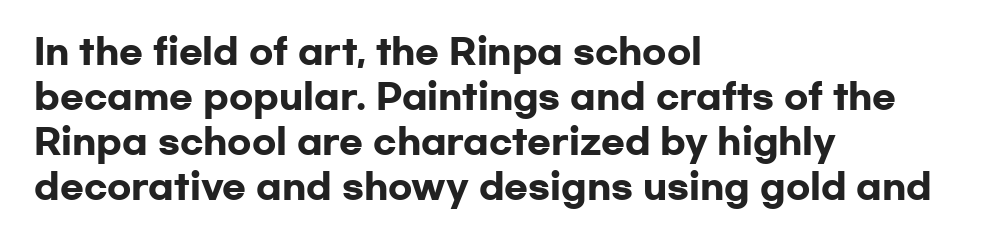
Reading down the block, your eye returns to a fixed left position each line. Each letter's strokes conclude bluntly, with no projecting serifs. Short note: letters normally spaced. These lines are rendered in a variable-pitch font. How would I describe the line gaps? Plain and ordinary.
